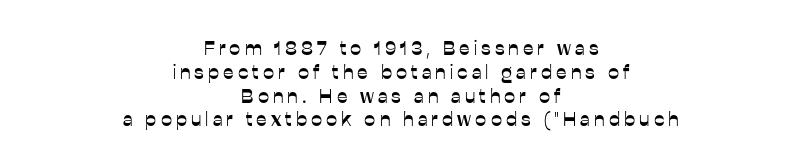
The letters are spread apart with noticeably loose tracking. Leftover space on each line is divided equally before and after the words. The string is rendered with underlining switched off. Does the lettering tilt? It doesn't — this is upright.
